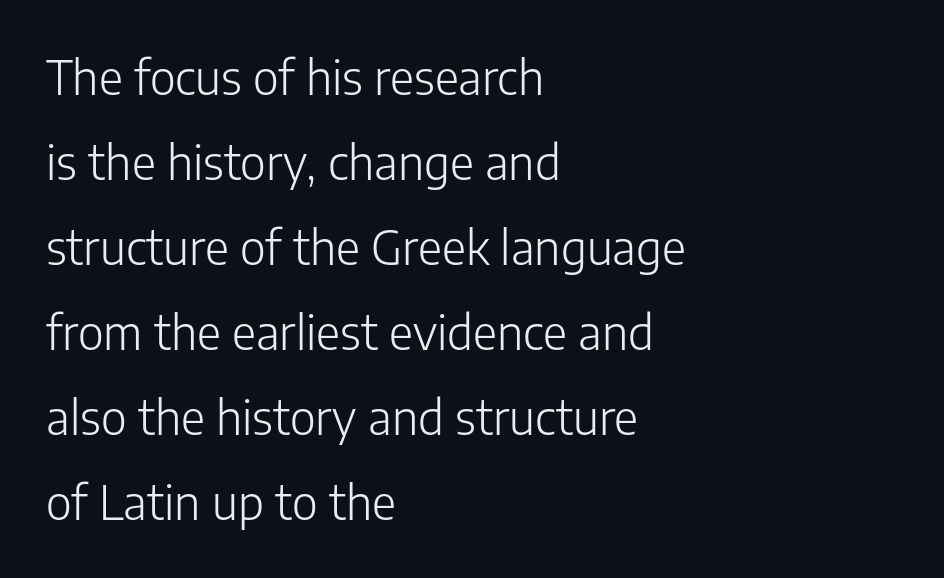
Q: Is the text bold? A: No.
Q: Is the text italic (slanted)? A: No, it is upright.
Q: Is the typeface a serif or a sans-serif typeface? A: Sans-serif.
Q: Is the text underlined? A: No.
Q: How is the paragraph aligned? A: Left-aligned.
Q: Is the spacing between letters normal or unusually wide? A: Normal.
Q: Width (condensed, normal, or wide)? A: Normal.
Q: Stroke contrast? A: Low.
Q: x-height? A: Medium.
Q: Monospaced? A: No.
